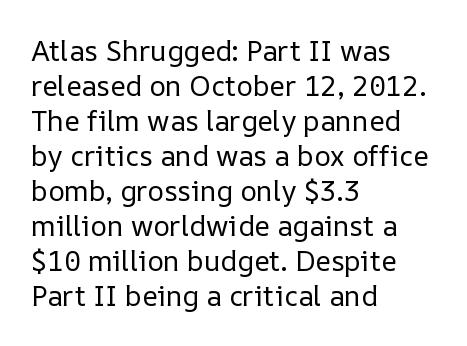
Italic? Not at all — the glyphs are vertical. The area under the type is left untouched. One glance says typical: line gaps are just what's usual. A light-to-regular cut is what we see here.
